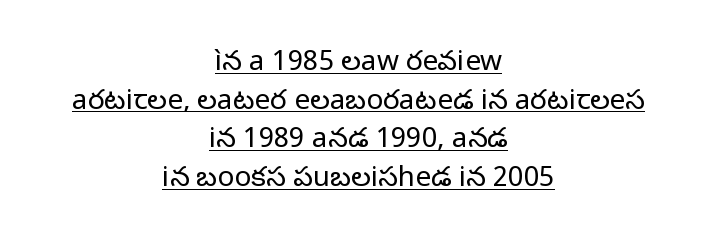
{"serif": "no", "italic": "no", "bold": "no", "weight": "regular", "width": "normal", "stroke_contrast": "low", "x_height": "medium", "monospaced": "no", "underline": "yes", "align": "center", "line_spacing": "normal", "line_spacing_ratio": 1.38, "letter_spacing": "normal", "letter_spacing_em": 0.0, "glyph_px": 28}
